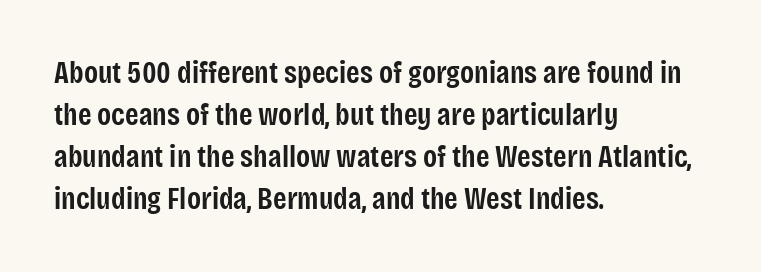
The image shows 31 px semibold, condensed sans-serif type, upright; set left-aligned, normal line spacing (1.35x), normal letter spacing, not underlined; low stroke contrast and a large x-height.
